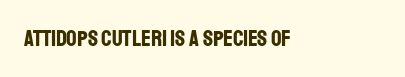
The image shows 23 px bold type, upright; set left-aligned, normal letter spacing, not underlined.
